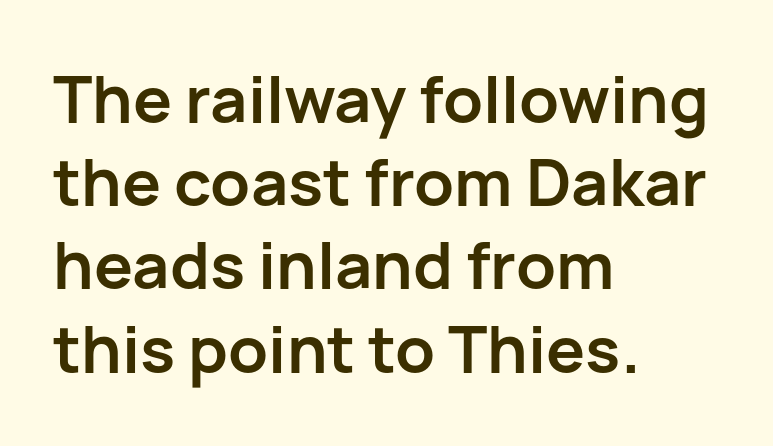
{"serif": "no", "italic": "no", "bold": "yes", "weight": "semibold", "width": "normal", "stroke_contrast": "low", "x_height": "medium", "monospaced": "no", "underline": "no", "align": "left", "line_spacing": "normal", "line_spacing_ratio": 1.28, "letter_spacing": "normal", "letter_spacing_em": 0.0, "glyph_px": 65}
